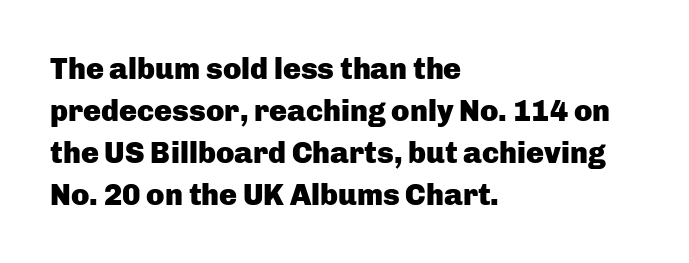
The image shows 30 px heavy sans-serif type, upright; set left-aligned, normal line spacing (1.4x), normal letter spacing, not underlined; low stroke contrast and a medium x-height.
